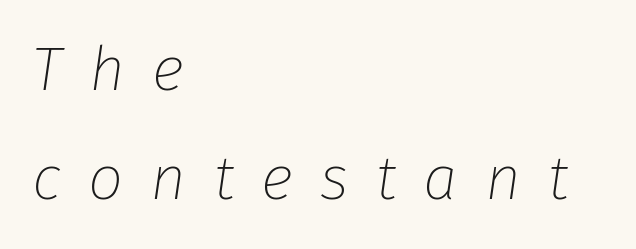
{"italic": "yes", "lean": "right", "slant_degrees": 8, "bold": "no", "weight": "thin", "width": "normal", "stroke_contrast": "low", "x_height": "medium", "monospaced": "no", "underline": "no", "align": "left", "line_spacing_ratio": 1.76, "letter_spacing": "wide", "letter_spacing_em": 0.44, "glyph_px": 62}
